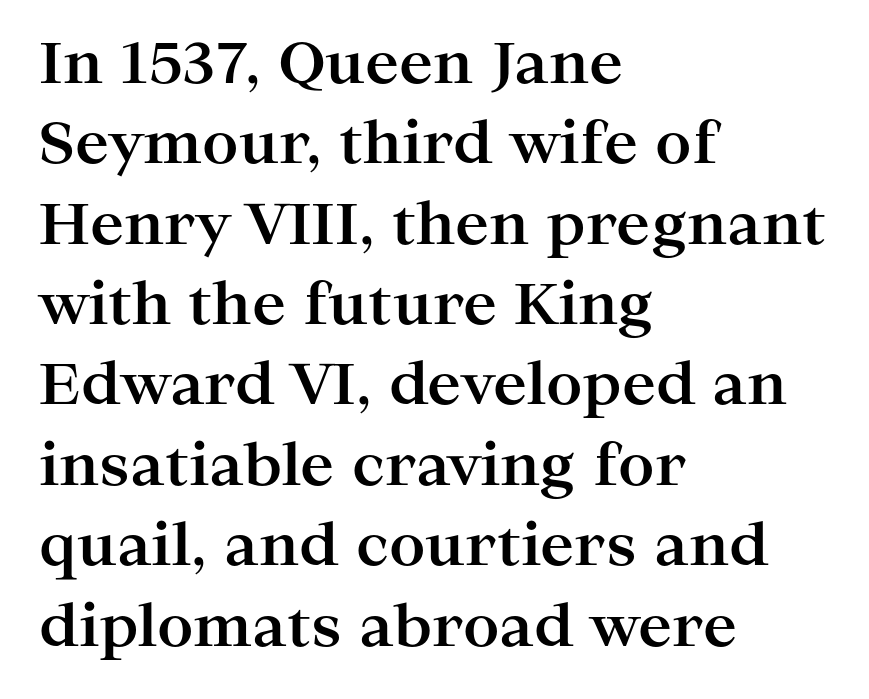
A bare baseline throughout the passage. Evenly set lines give the paragraph a standard silhouette. Rendered with straight, roman letterforms. Serif or sans? Serif — the stroke terminals have little feet. Spacing verdict: proportional, widths tailored to each character. I'd describe the lettering as bold — thick and assertive.
